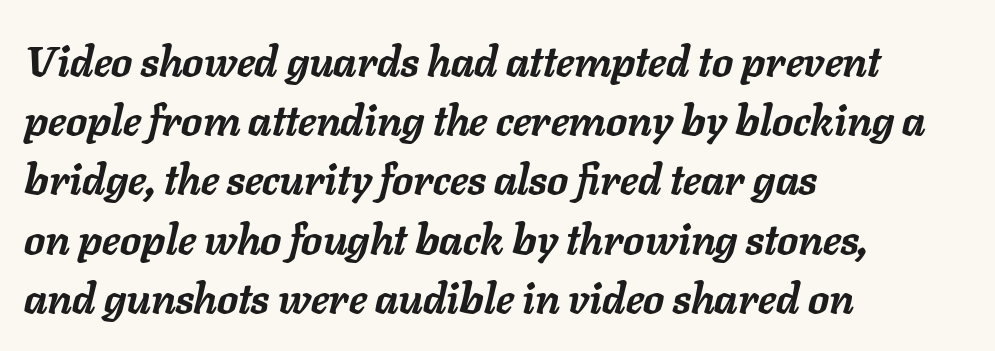
The image shows 42 px semibold type, italic (leaning right); set left-aligned, normal line spacing (1.41x), normal letter spacing, not underlined; low stroke contrast and a medium x-height.
